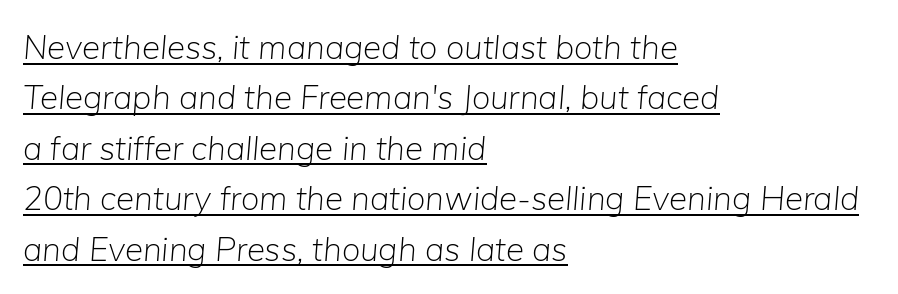
Q: Is the text bold? A: No.
Q: Is the text italic (slanted)? A: Yes, it leans right by about 5 degrees.
Q: Is the text underlined? A: Yes.
Q: How is the paragraph aligned? A: Left-aligned.
Q: Is the spacing between letters normal or unusually wide? A: Normal.
Q: Is the spacing between lines tight, normal or loose? A: Normal.
Q: Width (condensed, normal, or wide)? A: Normal.
Q: Stroke contrast? A: Low.
Q: x-height? A: Medium.
Q: Monospaced? A: No.
